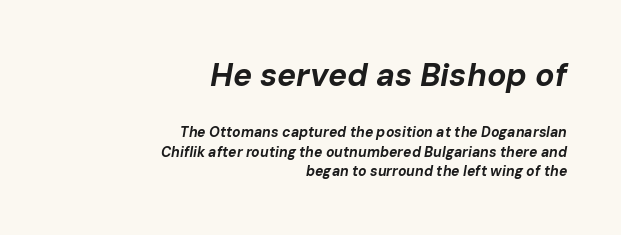
{"italic": "yes", "lean": "right", "slant_degrees": 10, "bold": "yes", "weight": "bold", "width": "normal", "stroke_contrast": "low", "x_height": "medium", "monospaced": "no", "underline": "no", "align": "right", "line_spacing": "normal", "line_spacing_ratio": 1.37, "letter_spacing": "normal", "letter_spacing_em": 0.0, "larger_block": "first", "size_ratio": 2.29, "glyph_px": 32}
